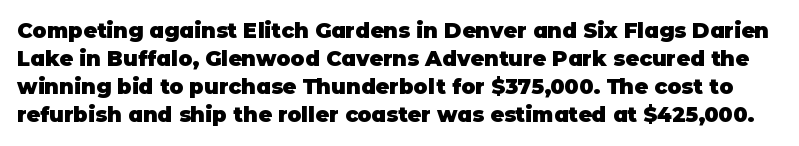
{"italic": "no", "bold": "yes", "underline": "no", "line_spacing": "normal", "line_spacing_ratio": 1.34, "letter_spacing": "normal", "letter_spacing_em": 0.0, "glyph_px": 21}
